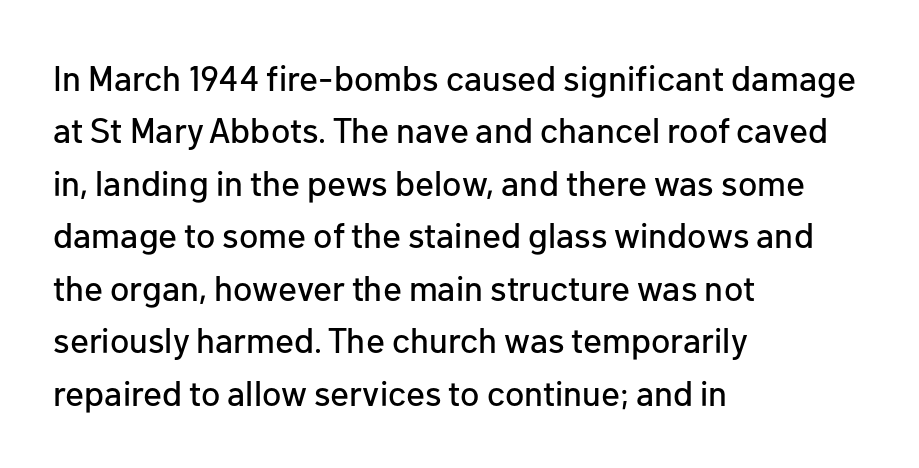
The image shows 35 px sans-serif type, upright; set left-aligned, normal line spacing (1.5x), normal letter spacing, not underlined; low stroke contrast and a medium x-height.
